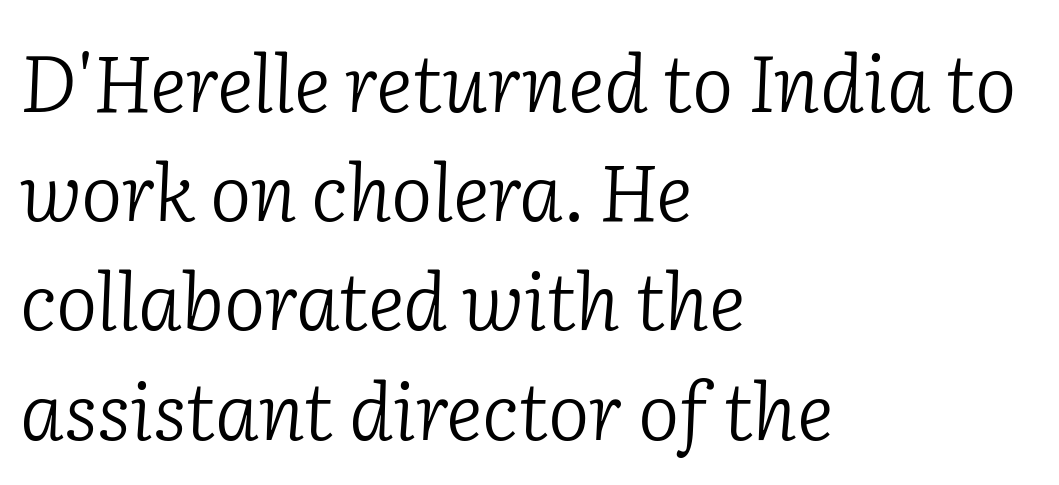
Q: Is the text bold? A: No.
Q: Is the text italic (slanted)? A: Yes, it leans right by about 2 degrees.
Q: Is the typeface a serif or a sans-serif typeface? A: Serif.
Q: Is the text underlined? A: No.
Q: How is the paragraph aligned? A: Left-aligned.
Q: Is the spacing between letters normal or unusually wide? A: Normal.
Q: Is the spacing between lines tight, normal or loose? A: Normal.
Q: Width (condensed, normal, or wide)? A: Normal.
Q: Stroke contrast? A: Low.
Q: x-height? A: Medium.
Q: Monospaced? A: No.
